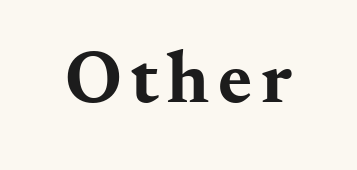
{"serif": "yes", "italic": "no", "bold": "yes", "weight": "bold", "width": "wide", "stroke_contrast": "medium", "x_height": "small", "monospaced": "no", "underline": "no", "glyph_px": 73}
